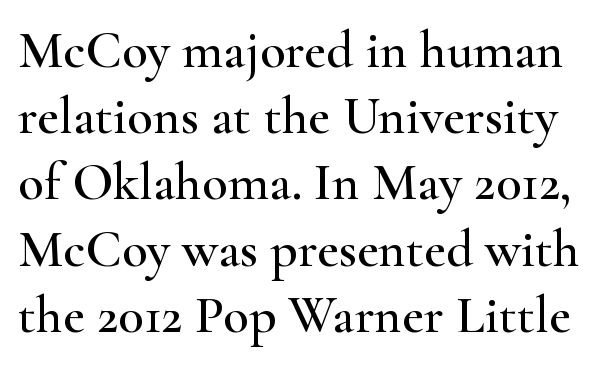
Q: Is the text italic (slanted)? A: No, it is upright.
Q: Is the typeface a serif or a sans-serif typeface? A: Serif.
Q: Is the text underlined? A: No.
Q: Is the spacing between letters normal or unusually wide? A: Normal.
Q: Is the spacing between lines tight, normal or loose? A: Normal.
Q: Width (condensed, normal, or wide)? A: Wide.
Q: Stroke contrast? A: High.
Q: x-height? A: Small.
Q: Monospaced? A: No.
